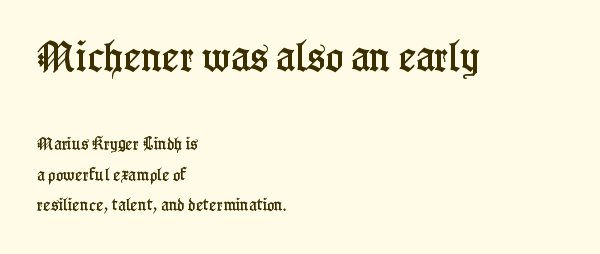
This sample uses a serif face. The upper block of text is set noticeably larger than the block beneath it. The letters advance in unequal steps, a hallmark of proportional type. Rows of type keep a wide berth in the vertical direction. One-word summary of the alignment: left. The letters stand upright; this is a roman face.
